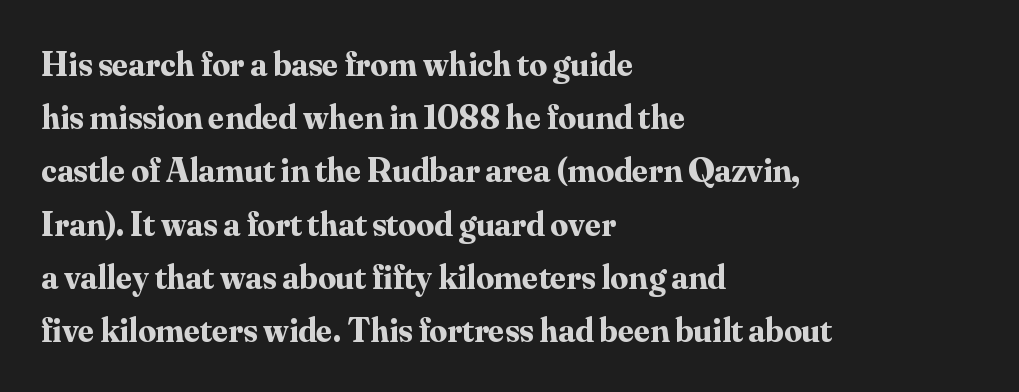
Here the glyphs are tracked normally, forming tight word shapes. This rendering features lettering with no underline. Does the type have serifs? Yes, each stem ends in a small foot. In terms of leading, this rendering sits right in the middle. Characters remain perfectly vertical along every line. This sample is left-justified, so line endings fall wherever the words run out.
